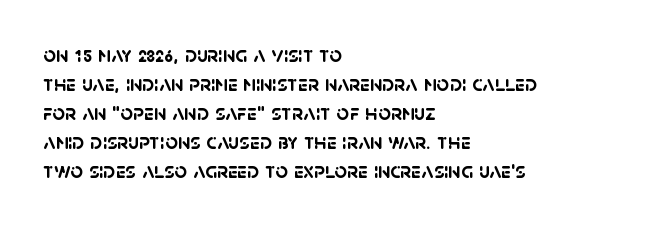
Q: Is the text bold? A: Yes.
Q: Is the text underlined? A: No.
Q: How is the paragraph aligned? A: Left-aligned.
Q: Is the spacing between letters normal or unusually wide? A: Normal.
Q: Is the spacing between lines tight, normal or loose? A: Normal.
